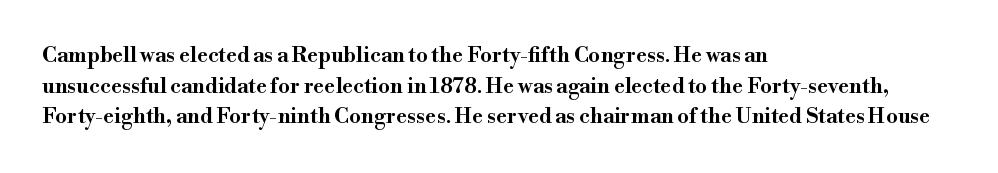
{"italic": "no", "underline": "no", "align": "left", "line_spacing": "normal", "line_spacing_ratio": 1.46, "letter_spacing": "normal", "letter_spacing_em": 0.0, "glyph_px": 21}
